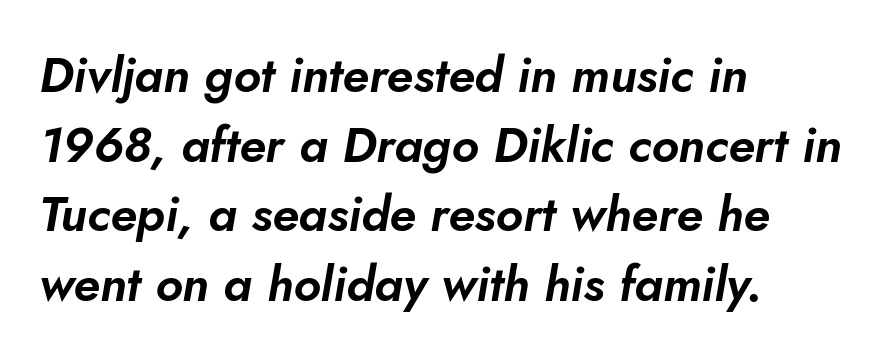
{"italic": "yes", "lean": "right", "slant_degrees": 10, "width": "normal", "stroke_contrast": "low", "x_height": "small", "monospaced": "no", "underline": "no", "align": "left", "line_spacing": "normal", "line_spacing_ratio": 1.42, "letter_spacing": "normal", "letter_spacing_em": 0.0, "glyph_px": 49}
